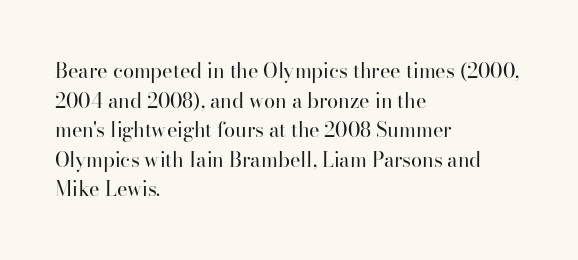
The image shows 20 px text type, upright; set left-aligned, normal line spacing (1.48x), normal letter spacing, not underlined.
